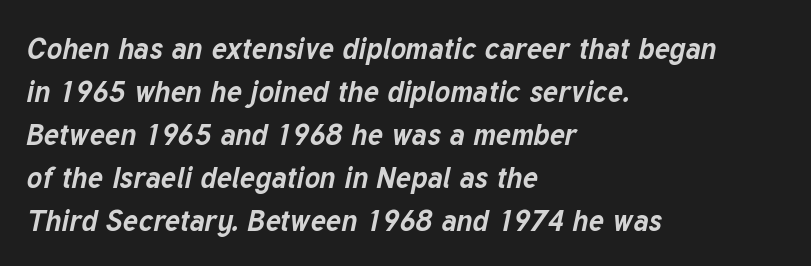
The image shows 29 px bold type, italic (leaning right); set left-aligned, normal line spacing (1.48x), normal letter spacing, not underlined; low stroke contrast and a medium x-height.
